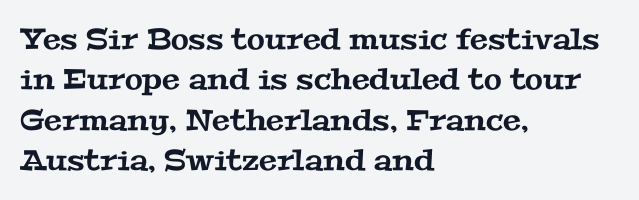
Q: Is the typeface a serif or a sans-serif typeface? A: Serif.
Q: Is the text underlined? A: No.
Q: How is the paragraph aligned? A: Left-aligned.
Q: Is the spacing between letters normal or unusually wide? A: Normal.
Q: Is the spacing between lines tight, normal or loose? A: Normal.
Q: Width (condensed, normal, or wide)? A: Wide.
Q: Stroke contrast? A: Medium.
Q: x-height? A: Medium.
Q: Monospaced? A: No.
